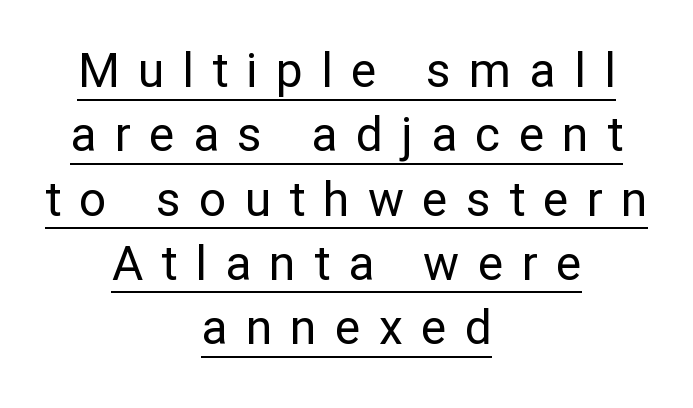
Q: Is the text bold? A: No.
Q: Is the text italic (slanted)? A: No, it is upright.
Q: Is the typeface a serif or a sans-serif typeface? A: Sans-serif.
Q: Is the text underlined? A: Yes.
Q: How is the paragraph aligned? A: Centered.
Q: Is the spacing between letters normal or unusually wide? A: Unusually wide.
Q: Is the spacing between lines tight, normal or loose? A: Normal.
Q: Width (condensed, normal, or wide)? A: Normal.
Q: Stroke contrast? A: Low.
Q: x-height? A: Medium.
Q: Monospaced? A: No.
